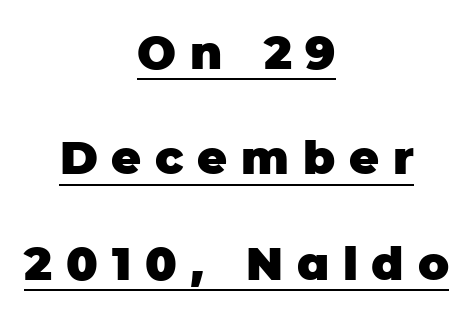
Q: Is the text bold? A: Yes.
Q: Is the text italic (slanted)? A: No, it is upright.
Q: Is the typeface a serif or a sans-serif typeface? A: Sans-serif.
Q: Is the text underlined? A: Yes.
Q: How is the paragraph aligned? A: Centered.
Q: Is the spacing between letters normal or unusually wide? A: Unusually wide.
Q: Is the spacing between lines tight, normal or loose? A: Loose.
Q: Width (condensed, normal, or wide)? A: Normal.
Q: Stroke contrast? A: Low.
Q: x-height? A: Large.
Q: Monospaced? A: No.
